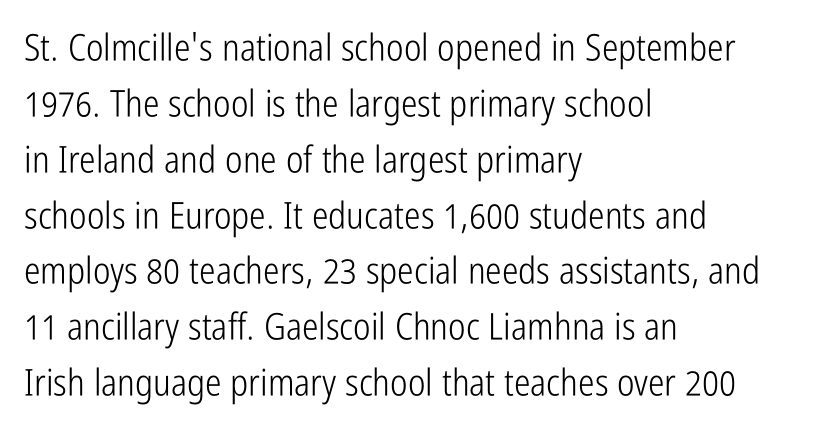
{"serif": "no", "italic": "no", "bold": "no", "weight": "light", "width": "condensed", "stroke_contrast": "low", "x_height": "medium", "monospaced": "no", "underline": "no", "align": "left", "line_spacing": "normal", "line_spacing_ratio": 1.51, "letter_spacing": "normal", "letter_spacing_em": 0.0, "glyph_px": 37}
